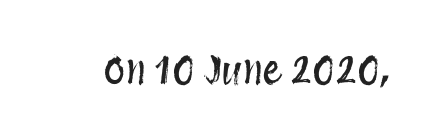
The rendering uses natural spacing where letterforms have individual widths. How are the letters spaced? Ordinarily, with no added tracking. Clear beneath every line of the passage. A roman cut, with each character standing at attention.
